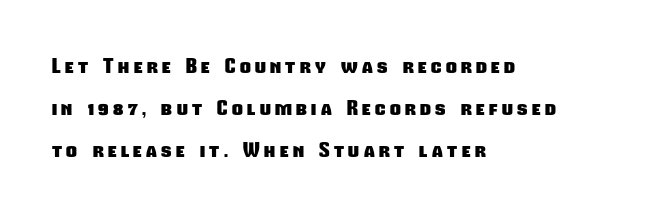
Beneath every word, the page is bare. Teacher's note: observe the even left margin — that is flush-left alignment. Heavy, bold letterforms. Baseline-to-baseline distance is far greater than the letter height. The face used here is rendered with a markedly widened letterfit.
